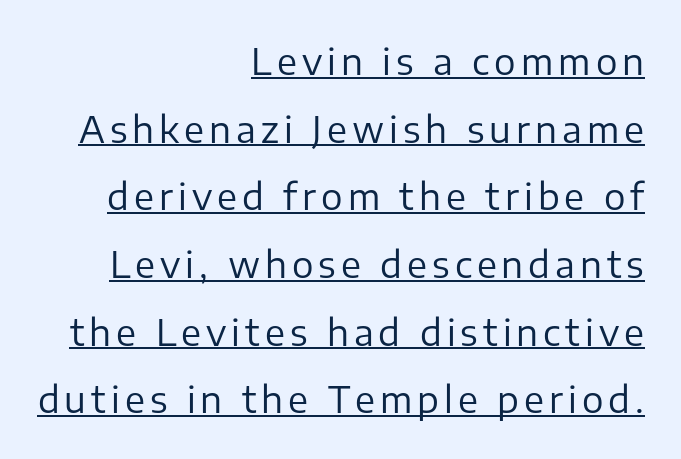
The image shows 36 px regular-weight sans-serif type, upright; set right-aligned, line spacing 1.88x, underlined; low stroke contrast and a medium x-height.
